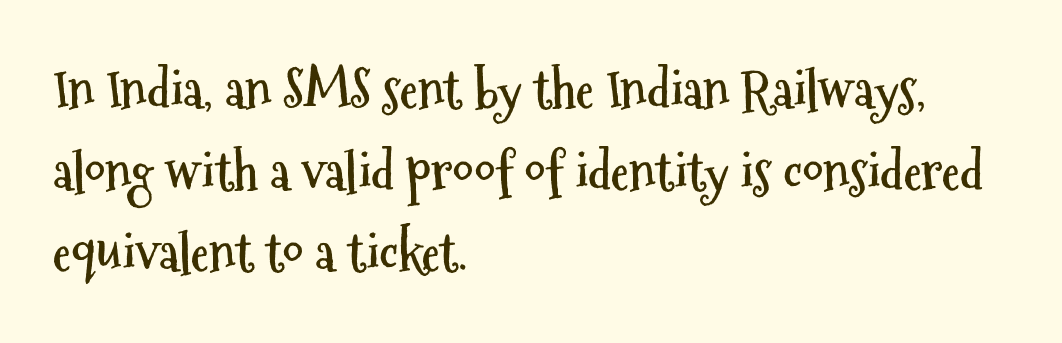
Q: Is the text bold? A: Yes.
Q: Is the text italic (slanted)? A: No, it is upright.
Q: Is the typeface a serif or a sans-serif typeface? A: Sans-serif.
Q: Is the text underlined? A: No.
Q: How is the paragraph aligned? A: Left-aligned.
Q: Is the spacing between letters normal or unusually wide? A: Normal.
Q: Is the spacing between lines tight, normal or loose? A: Normal.
Q: Width (condensed, normal, or wide)? A: Condensed.
Q: Stroke contrast? A: Medium.
Q: x-height? A: Medium.
Q: Monospaced? A: No.
